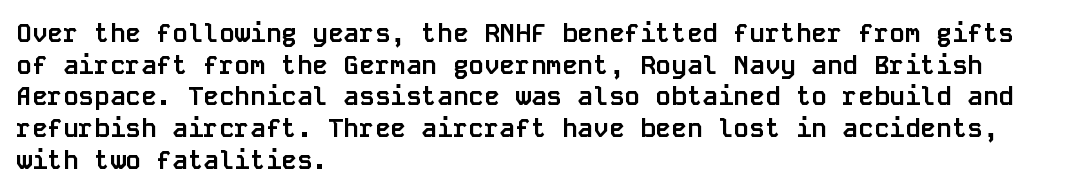
The image shows 26 px bold type, upright; set left-aligned, line spacing 1.22x, normal letter spacing, not underlined.
